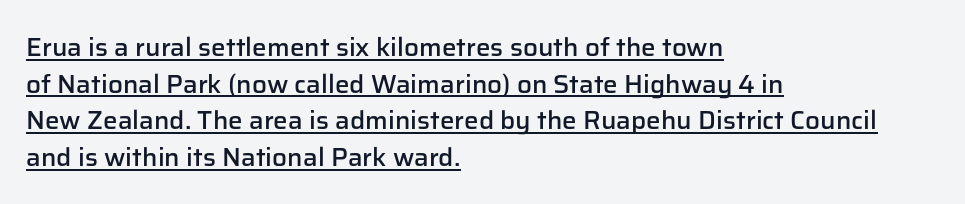
The image shows 26 px text type, upright; set left-aligned, normal line spacing (1.41x), normal letter spacing, underlined.
